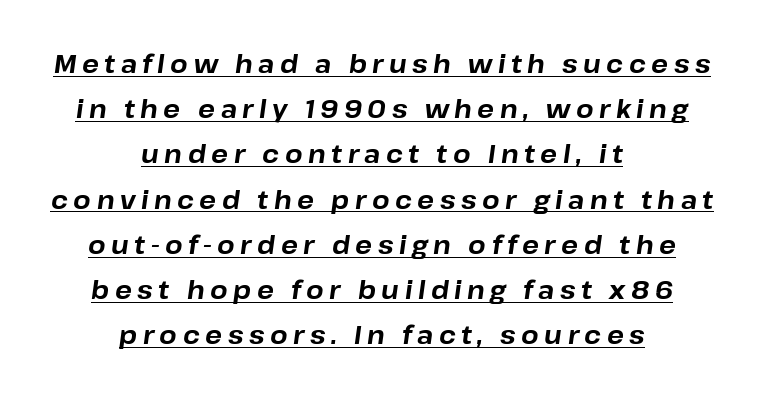
Q: Is the text bold? A: Yes.
Q: Is the text italic (slanted)? A: Yes, it leans right by about 8 degrees.
Q: Is the text underlined? A: Yes.
Q: How is the paragraph aligned? A: Centered.
Q: Is the spacing between letters normal or unusually wide? A: Unusually wide.
